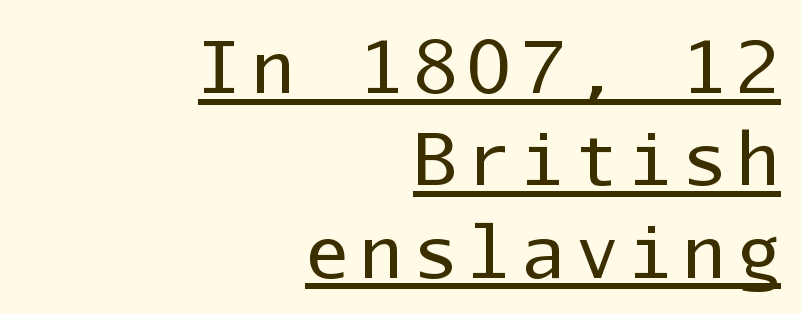
{"serif": "no", "italic": "no", "bold": "no", "weight": "regular", "width": "normal", "stroke_contrast": "low", "x_height": "medium", "monospaced": "yes", "underline": "yes", "align": "right", "line_spacing": "normal", "line_spacing_ratio": 1.3, "glyph_px": 71}
